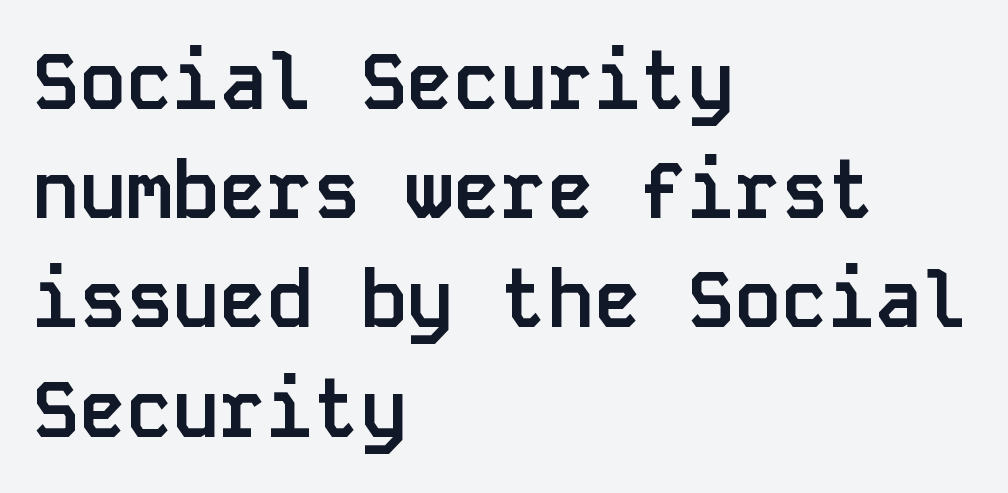
The image shows 78 px semibold sans-serif type, upright, monospaced; set left-aligned, normal line spacing (1.4x), normal letter spacing, not underlined; low stroke contrast and a large x-height.
